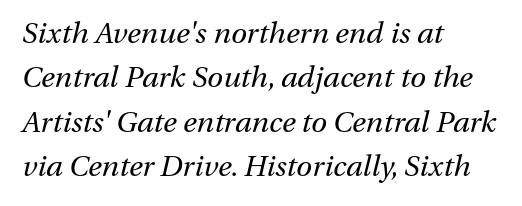
Q: Is the text bold? A: No.
Q: Is the text italic (slanted)? A: Yes, it leans right by about 13 degrees.
Q: Is the text underlined? A: No.
Q: How is the paragraph aligned? A: Left-aligned.
Q: Is the spacing between letters normal or unusually wide? A: Normal.
Q: Is the spacing between lines tight, normal or loose? A: Normal.
Q: Width (condensed, normal, or wide)? A: Normal.
Q: Stroke contrast? A: Medium.
Q: x-height? A: Medium.
Q: Monospaced? A: No.
